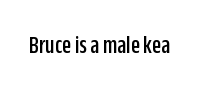
{"italic": "no", "underline": "no", "letter_spacing": "normal", "letter_spacing_em": 0.0, "glyph_px": 26}
